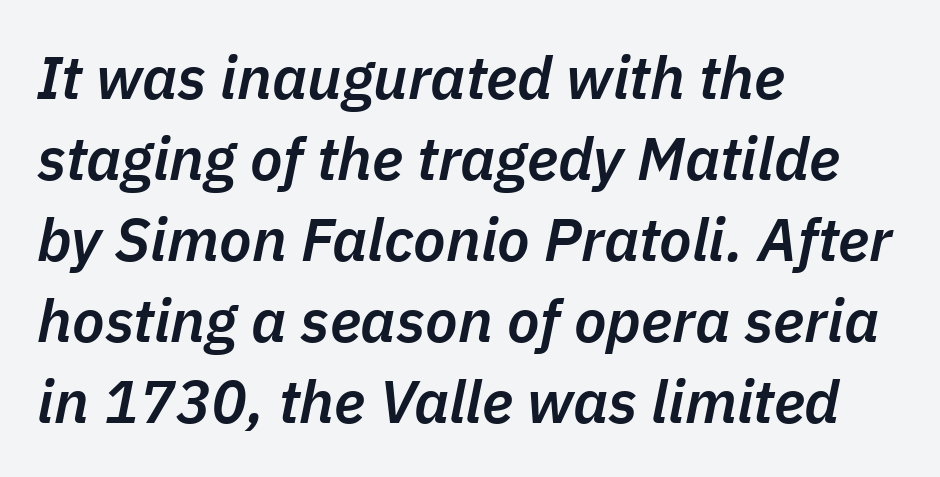
Q: Is the text bold? A: Semi-bold.
Q: Is the text italic (slanted)? A: Yes, it leans right by about 11 degrees.
Q: Is the text underlined? A: No.
Q: How is the paragraph aligned? A: Left-aligned.
Q: Is the spacing between letters normal or unusually wide? A: Normal.
Q: Is the spacing between lines tight, normal or loose? A: Normal.
Q: Width (condensed, normal, or wide)? A: Normal.
Q: Stroke contrast? A: Low.
Q: x-height? A: Medium.
Q: Monospaced? A: No.
